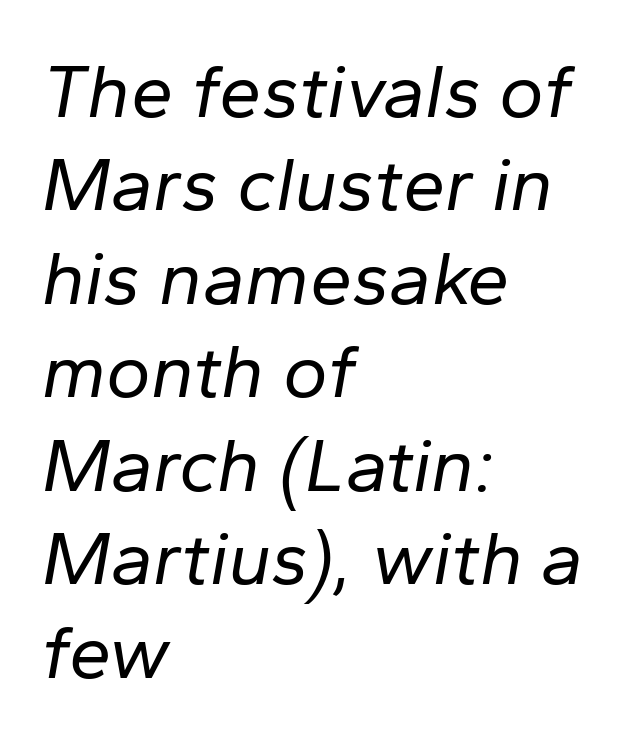
The image shows 76 px regular-weight type, italic (leaning right); set left-aligned, line spacing 1.23x, normal letter spacing, not underlined; low stroke contrast and a medium x-height.
